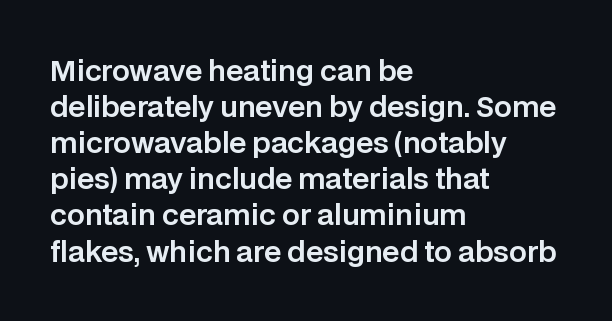
The image shows 28 px sans-serif type, upright; set left-aligned, normal line spacing (1.29x), normal letter spacing, not underlined; low stroke contrast and a large x-height.
